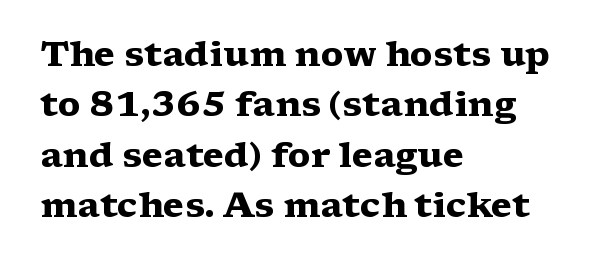
The image shows 35 px heavy, wide serif type, upright; set left-aligned, normal line spacing (1.44x), normal letter spacing, not underlined; medium stroke contrast and a medium x-height.
